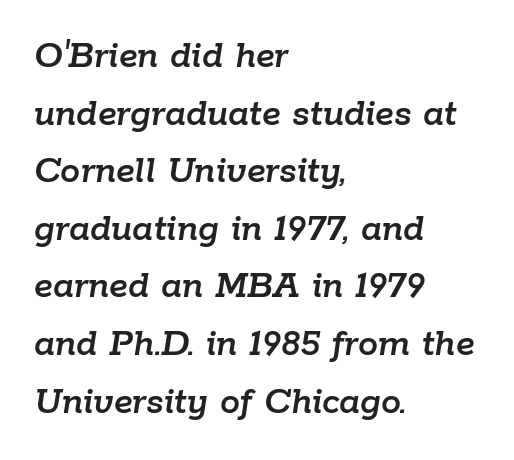
Q: Is the text italic (slanted)? A: Yes, it leans right by about 9 degrees.
Q: Is the text underlined? A: No.
Q: How is the paragraph aligned? A: Left-aligned.
Q: Is the spacing between letters normal or unusually wide? A: Normal.
Q: Is the spacing between lines tight, normal or loose? A: Normal.
Q: Width (condensed, normal, or wide)? A: Normal.
Q: Stroke contrast? A: Low.
Q: x-height? A: Medium.
Q: Monospaced? A: No.
